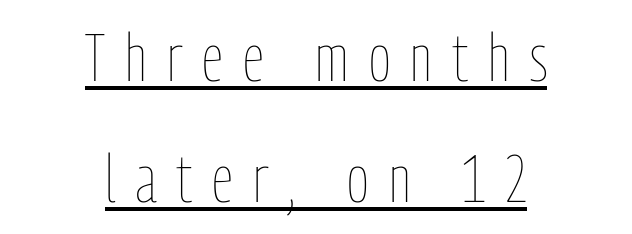
{"italic": "no", "bold": "no", "weight": "thin", "width": "condensed", "stroke_contrast": "low", "x_height": "medium", "monospaced": "no", "underline": "yes", "align": "center", "line_spacing_ratio": 1.8, "letter_spacing": "wide", "letter_spacing_em": 0.3, "glyph_px": 67}
